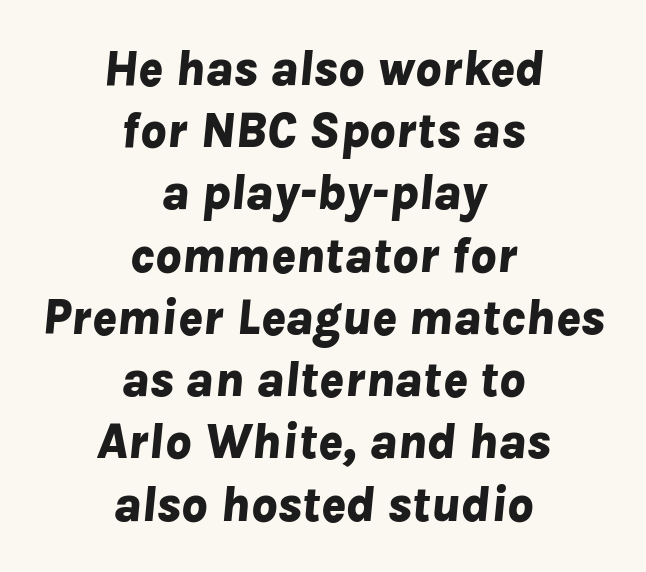
The image shows 51 px bold type, italic (leaning right); set centered, line spacing 1.22x, normal letter spacing, not underlined; low stroke contrast and a medium x-height.
